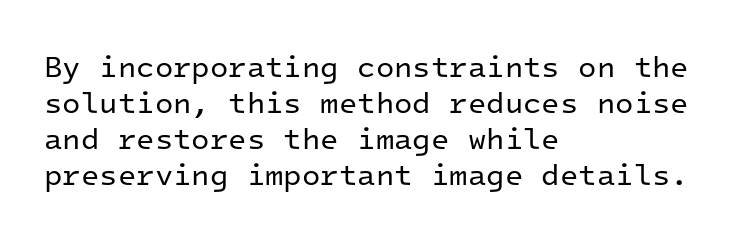
Words appear dense and cohesive because spacing is normal. Is there any slant? The stems are plumb. Stems here are at most as thick as an everyday book face. The space directly below the letters is spotless. The letters march in equal steps, a hallmark of fixed-pitch type.
